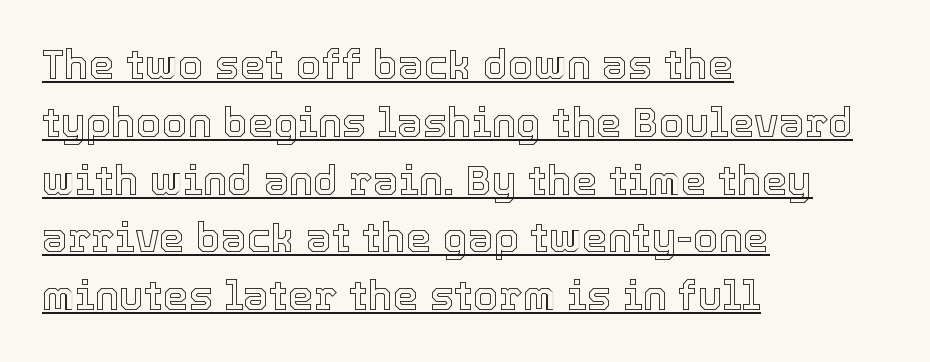
{"italic": "no", "width": "normal", "x_height": "medium", "monospaced": "no", "underline": "yes", "align": "left", "line_spacing": "normal", "line_spacing_ratio": 1.41, "letter_spacing": "normal", "letter_spacing_em": 0.0, "glyph_px": 41}
